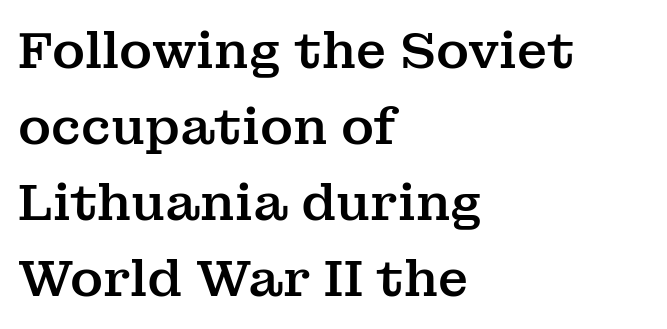
{"serif": "yes", "italic": "no", "width": "normal", "stroke_contrast": "medium", "x_height": "medium", "monospaced": "no", "underline": "no", "align": "left", "line_spacing": "normal", "line_spacing_ratio": 1.52, "letter_spacing": "normal", "letter_spacing_em": 0.0, "glyph_px": 50}
